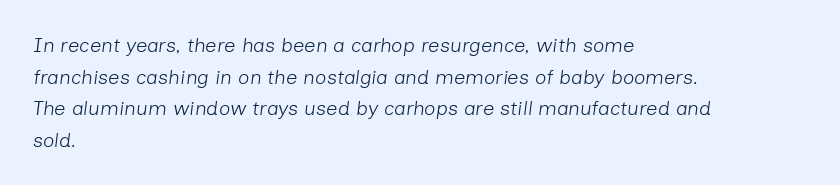
{"italic": "yes", "lean": "right", "slant_degrees": 7, "bold": "no", "underline": "no", "align": "left", "line_spacing": "normal", "line_spacing_ratio": 1.58, "letter_spacing": "normal", "letter_spacing_em": 0.0, "glyph_px": 20}
